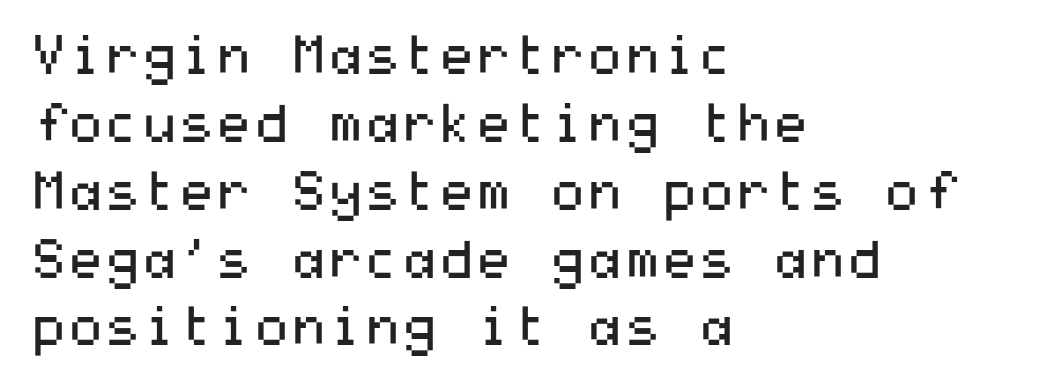
Q: Is the text bold? A: No.
Q: Is the text italic (slanted)? A: No, it is upright.
Q: Is the typeface a serif or a sans-serif typeface? A: Sans-serif.
Q: Is the text underlined? A: No.
Q: How is the paragraph aligned? A: Left-aligned.
Q: Is the spacing between letters normal or unusually wide? A: Normal.
Q: Is the spacing between lines tight, normal or loose? A: Normal.
Q: Width (condensed, normal, or wide)? A: Wide.
Q: Stroke contrast? A: Medium.
Q: x-height? A: Medium.
